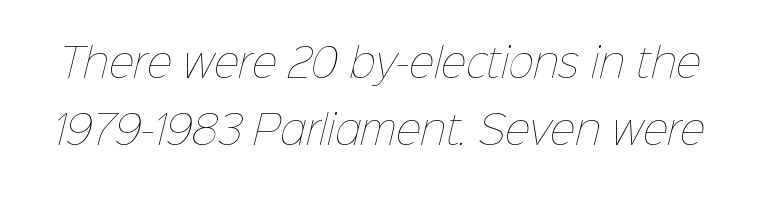
The glyphs are unaccompanied by any horizontal stroke below them. The face used here is proportionally spaced, like ordinary book or web type. Weight: in the light-to-regular range. Spacing between characters is what you'd get straight out of the box.
